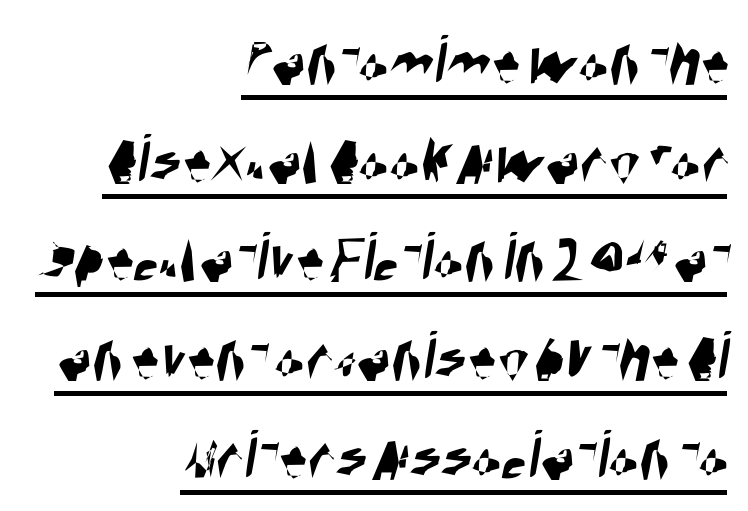
The image shows 71 px condensed sans-serif type; set right-aligned, normal line spacing (1.39x), normal letter spacing, underlined; high stroke contrast and a large x-height.
